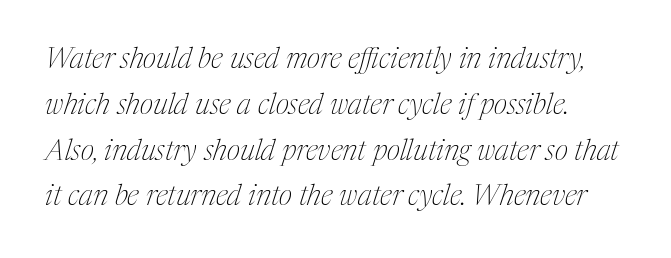
The image shows 29 px thin, condensed serif type, italic (leaning right); set normal line spacing (1.58x), normal letter spacing, not underlined; medium stroke contrast and a medium x-height.
